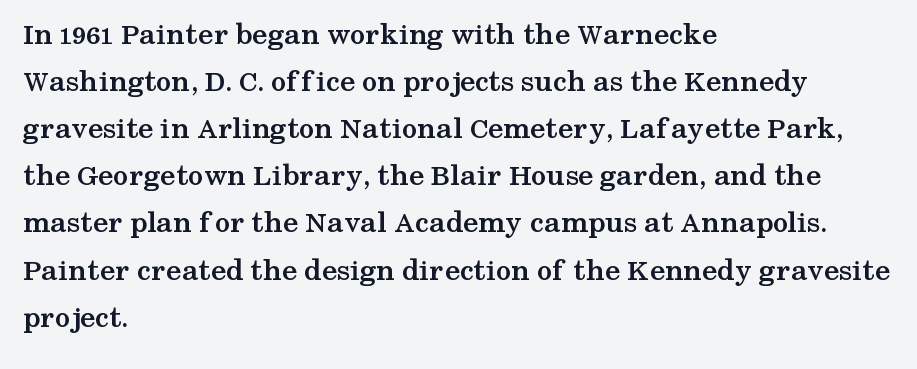
Q: Is the text bold? A: Yes.
Q: Is the text italic (slanted)? A: No, it is upright.
Q: Is the typeface a serif or a sans-serif typeface? A: Serif.
Q: Is the text underlined? A: No.
Q: How is the paragraph aligned? A: Left-aligned.
Q: Is the spacing between letters normal or unusually wide? A: Normal.
Q: Is the spacing between lines tight, normal or loose? A: Normal.
Q: Width (condensed, normal, or wide)? A: Wide.
Q: Stroke contrast? A: Medium.
Q: x-height? A: Medium.
Q: Monospaced? A: No.
